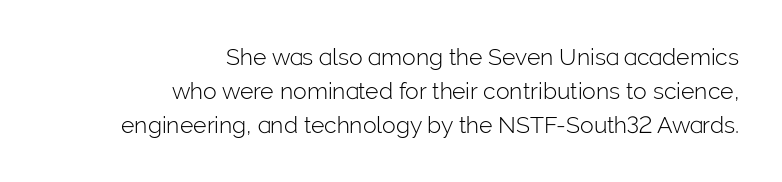
The image shows 23 px text type, upright; set right-aligned, normal line spacing (1.47x), normal letter spacing, not underlined.
